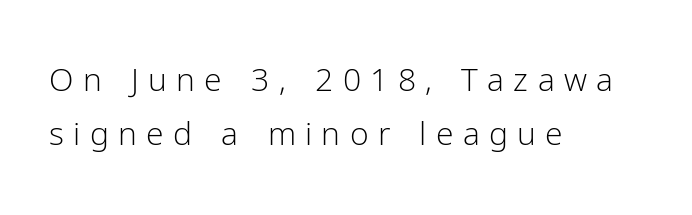
{"serif": "no", "italic": "no", "bold": "no", "weight": "light", "width": "normal", "stroke_contrast": "low", "x_height": "medium", "monospaced": "no", "underline": "no", "align": "left", "line_spacing": "normal", "line_spacing_ratio": 1.7, "letter_spacing": "wide", "letter_spacing_em": 0.29, "glyph_px": 32}
